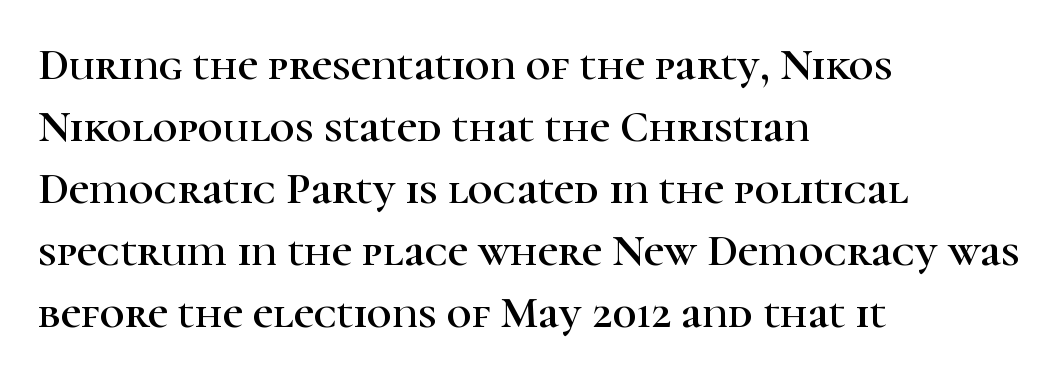
This block has exactly the height ordinary leading produces. Serifs: yes, visible at the terminals of the letterforms. Do the characters align in a grid? No, the font is proportional. When letters stand straight like this, we call the style roman or upright. The glyphs are unaccompanied by any horizontal stroke below them. Does the copy run flush right? No — it runs flush left.
